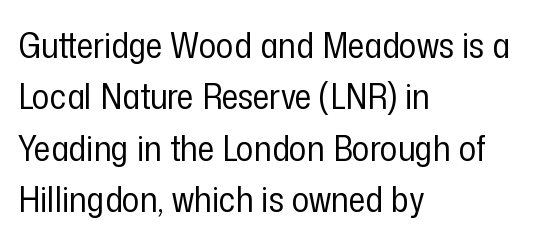
Q: Is the text bold? A: No.
Q: Is the text italic (slanted)? A: No, it is upright.
Q: Is the typeface a serif or a sans-serif typeface? A: Sans-serif.
Q: Is the text underlined? A: No.
Q: How is the paragraph aligned? A: Left-aligned.
Q: Is the spacing between letters normal or unusually wide? A: Normal.
Q: Is the spacing between lines tight, normal or loose? A: Normal.
Q: Width (condensed, normal, or wide)? A: Condensed.
Q: Stroke contrast? A: Low.
Q: x-height? A: Medium.
Q: Monospaced? A: No.
